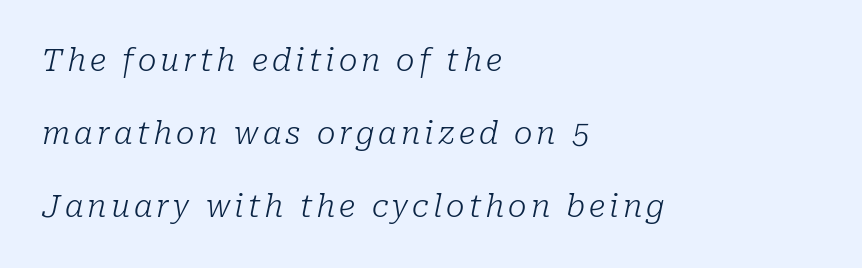
A great deal of white space separates one row of letters from the next. Stroke terminals: seriffed. Check the space under the baseline: it is left empty. These lines stack with their left ends in a neat column. Every character sits at an angle, as italics do. A typesetter would call this proportional, since set widths differ per character.
